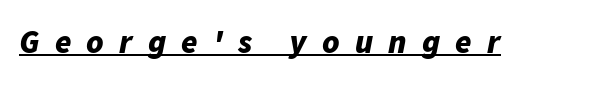
{"italic": "yes", "lean": "right", "slant_degrees": 11, "bold": "yes", "weight": "bold", "width": "normal", "stroke_contrast": "low", "x_height": "medium", "monospaced": "no", "underline": "yes", "letter_spacing": "wide", "letter_spacing_em": 0.46, "glyph_px": 33}
